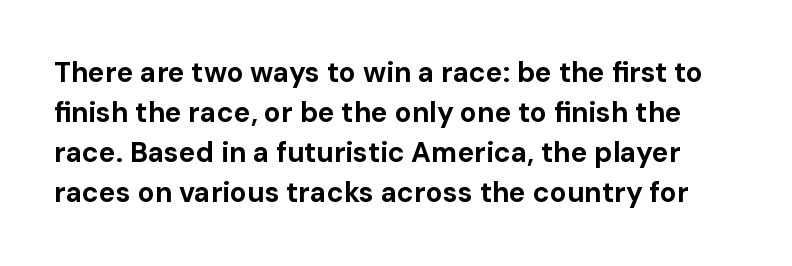
The letters carry no serifs — their stems end cleanly without finishing strokes. Unlike italic type, these characters show no tilt at all. The space between consecutive lines is moderate. Quick note: underline off. Spacing verdict: proportional, widths tailored to each character. This rendering leaves character spacing at its baseline value.
